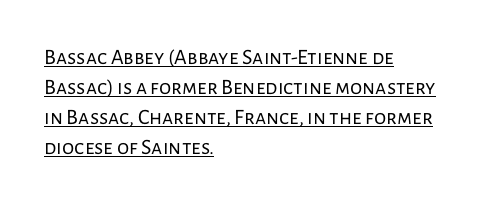
{"italic": "no", "bold": "no", "underline": "yes", "align": "left", "line_spacing": "normal", "line_spacing_ratio": 1.37, "letter_spacing": "normal", "letter_spacing_em": 0.0, "glyph_px": 22}
